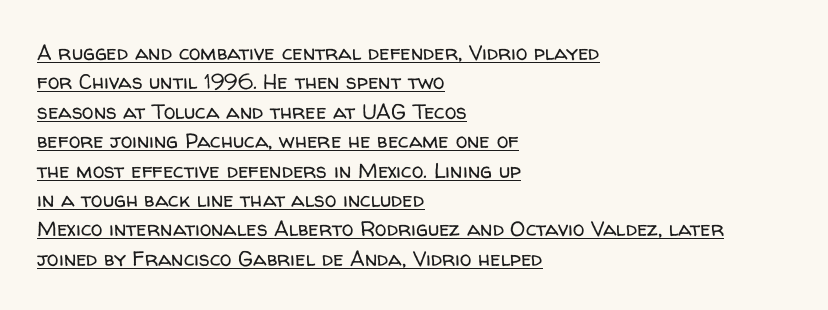
The rows are spaced the way most documents space them. Compared with a centered layout, this one pins lines to the left instead. Does a line run under the words? Yes, clearly. Is the type heavy? It reads as light-to-regular instead.
